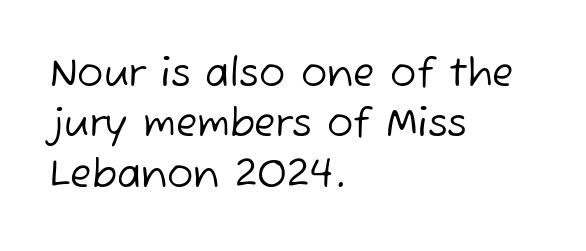
Letters rest on an invisible, unmarked baseline. Summary of vertical rhythm: regular, with standard interline spacing. The typesetting does not lean heavy: it is not bold. Each word holds together tightly as a unit, with standard inter-letter gaps. Caption: multi-line text, flush left, ragged right. Note the varied advance widths — an 'i' is clearly narrower than an 'm'.
